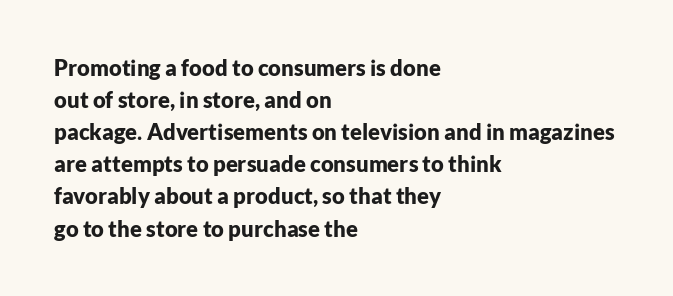
The image shows 22 px bold type, upright; set left-aligned, normal line spacing (1.46x), normal letter spacing, not underlined.
